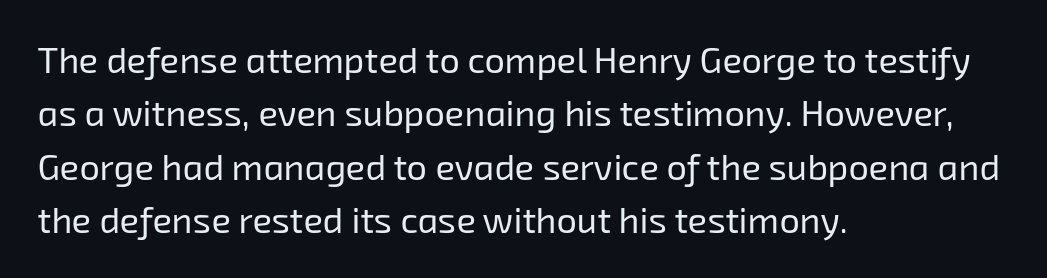
Q: Is the text bold? A: No.
Q: Is the typeface a serif or a sans-serif typeface? A: Sans-serif.
Q: Is the text underlined? A: No.
Q: How is the paragraph aligned? A: Left-aligned.
Q: Is the spacing between letters normal or unusually wide? A: Normal.
Q: Is the spacing between lines tight, normal or loose? A: Normal.
Q: Width (condensed, normal, or wide)? A: Normal.
Q: Stroke contrast? A: Low.
Q: x-height? A: Medium.
Q: Monospaced? A: No.
